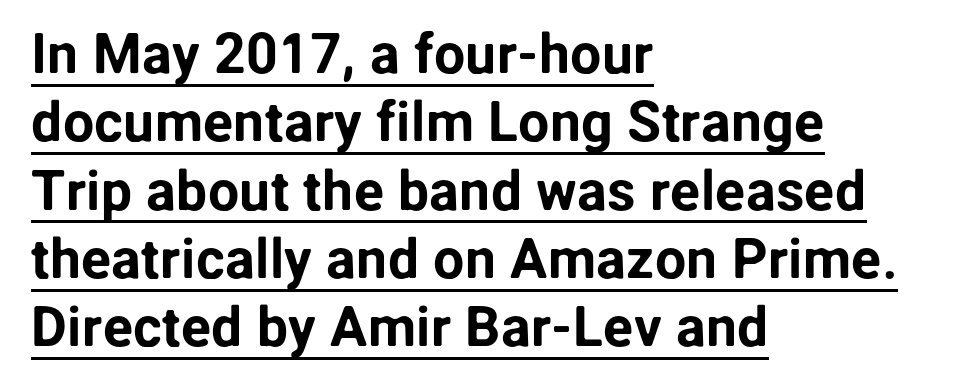
Q: Is the text italic (slanted)? A: No, it is upright.
Q: Is the typeface a serif or a sans-serif typeface? A: Sans-serif.
Q: Is the text underlined? A: Yes.
Q: How is the paragraph aligned? A: Left-aligned.
Q: Is the spacing between letters normal or unusually wide? A: Normal.
Q: Width (condensed, normal, or wide)? A: Normal.
Q: Stroke contrast? A: Low.
Q: x-height? A: Medium.
Q: Monospaced? A: No.
